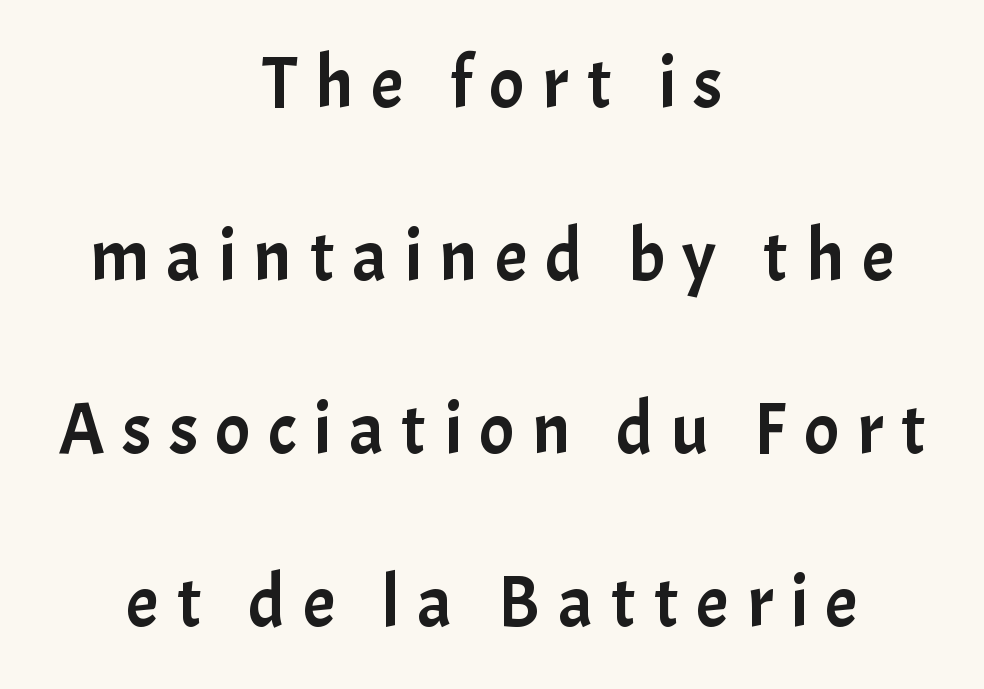
The lettering stays uniformly vertical, giving the passage a roman look. This sample uses a sans-serif face. The compositor balanced each line on the midline. Loose tracking; the words dissolve into strings of separated letters. The face used here is proportionally spaced, like ordinary book or web type.
